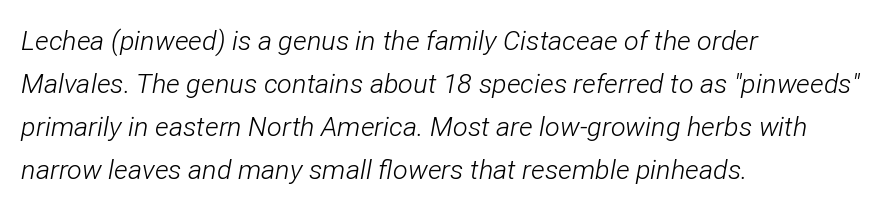
Q: Is the text bold? A: No.
Q: Is the text italic (slanted)? A: Yes, it leans right by about 12 degrees.
Q: Is the text underlined? A: No.
Q: How is the paragraph aligned? A: Left-aligned.
Q: Is the spacing between letters normal or unusually wide? A: Normal.
Q: Is the spacing between lines tight, normal or loose? A: Normal.
